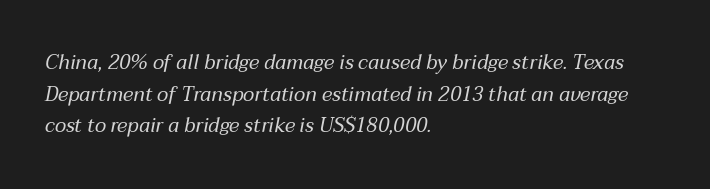
Nothing unusual about the tracking: characters are spaced as the font intends. No chunkiness to these letters — they're not bold. The axis of the letterforms is tilted away from vertical. The ragged edge is on the right, which tells us the setting is flush left.
